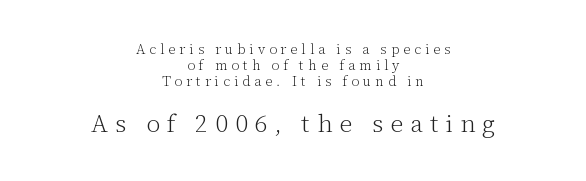
The zone under the glyphs is completely vacant. Bigger letters appear in the bottom chunk; the top chunk is reduced. Rendered with straight, roman letterforms. Whoever set this chose condensed vertical rhythm over breathing room. The letterforms stand isolated, each surrounded by extra space.
